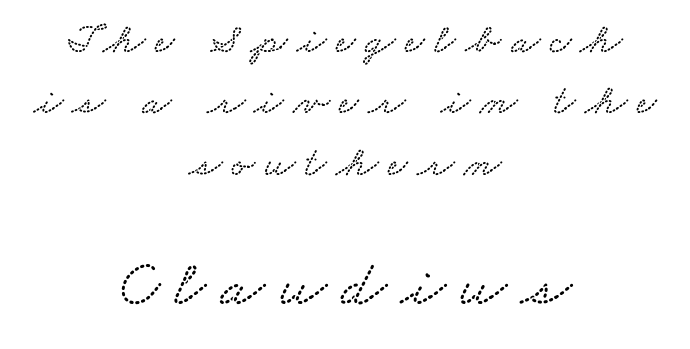
Q: Is the text underlined? A: No.
Q: How is the paragraph aligned? A: Centered.
Q: Is the spacing between letters normal or unusually wide? A: Unusually wide.
Q: Is the spacing between lines tight, normal or loose? A: Normal.
Q: Which block of text is set in a larger size, the first (top) or the second (bottom)? A: The second (bottom) one.
Q: Width (condensed, normal, or wide)? A: Wide.
Q: Stroke contrast? A: Low.
Q: x-height? A: Small.
Q: Monospaced? A: No.
